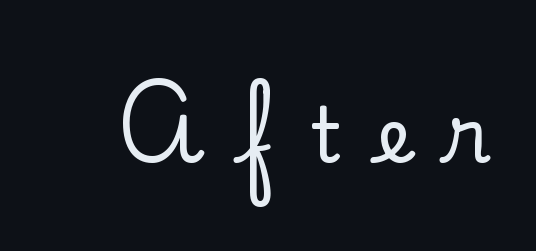
If you drew a line through each stem, it would be perfectly vertical. The passage shown is not underscored anywhere. Inter-character spacing is expanded well beyond the font's built-in metrics. You can tell from the footed stems that serif type was used. The face used here is proportionally spaced, like ordinary book or web type.
